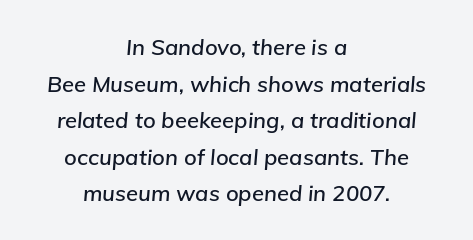
{"italic": "yes", "lean": "right", "slant_degrees": 5, "underline": "no", "align": "center", "line_spacing": "normal", "line_spacing_ratio": 1.66, "letter_spacing": "normal", "letter_spacing_em": 0.0, "glyph_px": 22}
